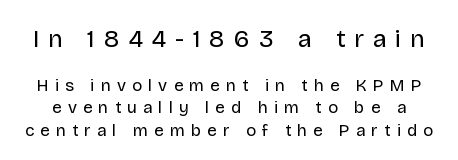
A normal amount of white space separates one row of letters from the next. Clear beneath every line of the passage. These two chunks differ in scale, with the top chunk taking the larger measure. Posture: upright roman. This rendering widens character spacing well past its baseline value.
